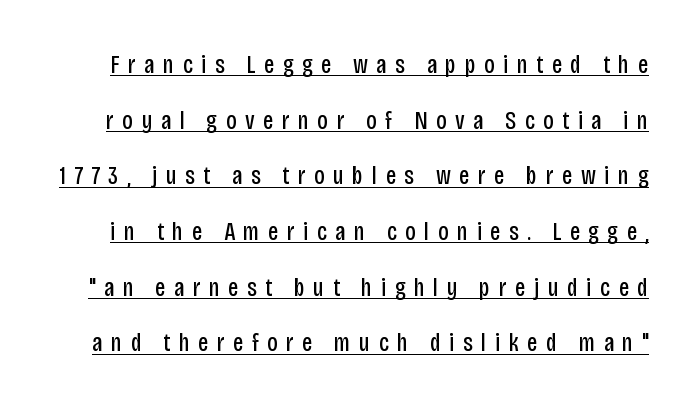
A rule runs beneath these lines of type. Glyph-to-glyph distance is far greater than everyday printed text. If you drew a line through each stem, it would be perfectly vertical. The space between consecutive lines is lavish.
